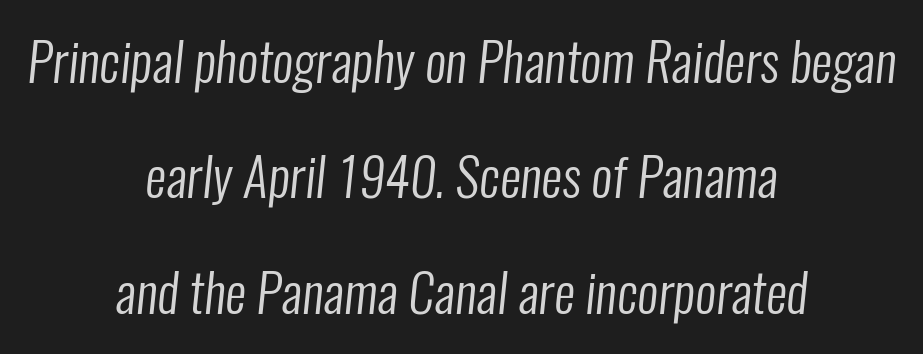
The image shows 52 px regular-weight, condensed sans-serif type; set centered, loose line spacing (2.22x), normal letter spacing, not underlined; low stroke contrast and a medium x-height.
